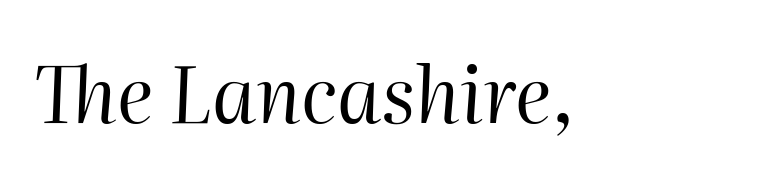
{"italic": "yes", "lean": "right", "slant_degrees": 2, "bold": "no", "weight": "regular", "width": "normal", "stroke_contrast": "high", "x_height": "medium", "monospaced": "no", "underline": "no", "letter_spacing": "normal", "letter_spacing_em": 0.0, "glyph_px": 77}
